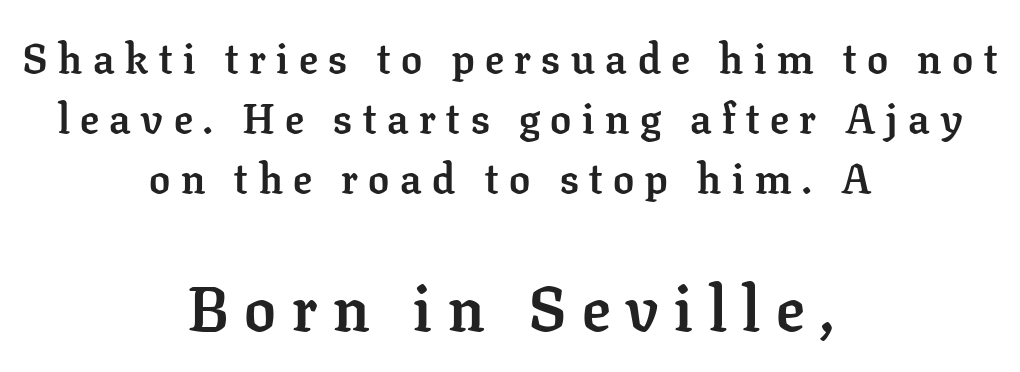
The image shows 63 px semibold serif type, upright; set centered, normal line spacing (1.43x), unusually wide letter spacing (+0.25 em), not underlined; the second (bottom) block is 1.5x larger; low stroke contrast and a medium x-height.
